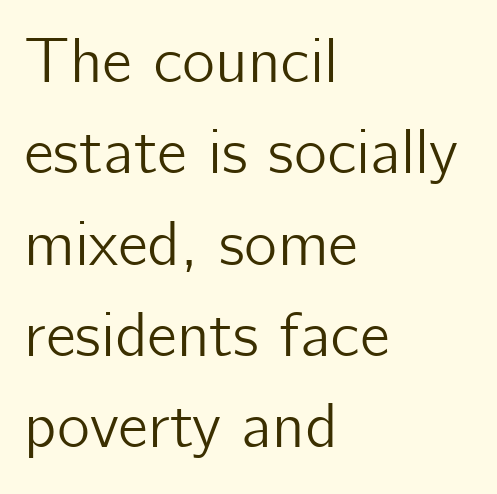
Q: Is the text italic (slanted)? A: No, it is upright.
Q: Is the typeface a serif or a sans-serif typeface? A: Sans-serif.
Q: Is the text underlined? A: No.
Q: How is the paragraph aligned? A: Left-aligned.
Q: Is the spacing between letters normal or unusually wide? A: Normal.
Q: Is the spacing between lines tight, normal or loose? A: Normal.
Q: Width (condensed, normal, or wide)? A: Normal.
Q: Stroke contrast? A: Low.
Q: x-height? A: Medium.
Q: Monospaced? A: No.
